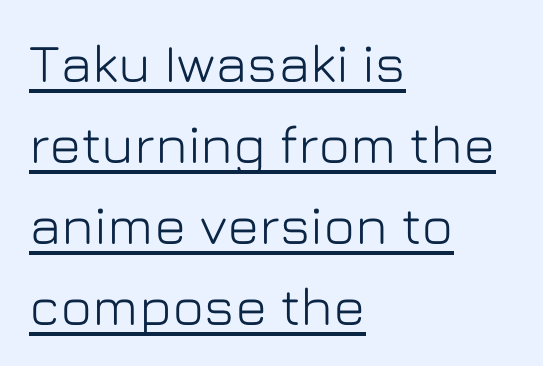
The image shows 54 px sans-serif type, upright; set left-aligned, normal line spacing (1.5x), normal letter spacing, underlined; low stroke contrast and a medium x-height.
